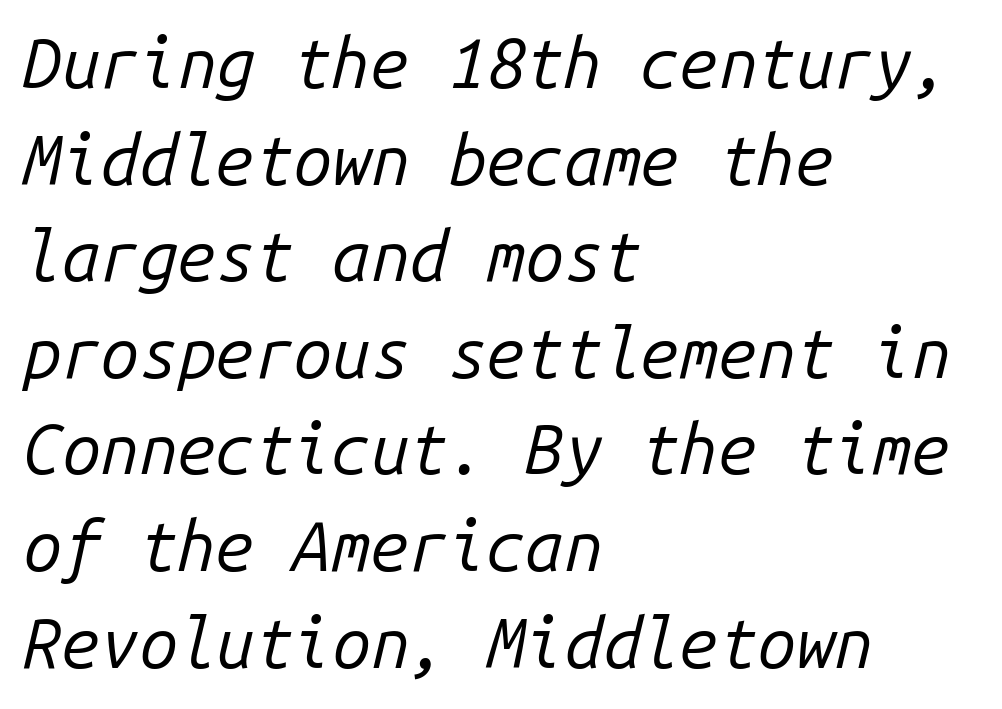
The image shows 69 px regular-weight type, italic (leaning right), monospaced; set left-aligned, normal line spacing (1.4x), normal letter spacing, not underlined; low stroke contrast and a medium x-height.
